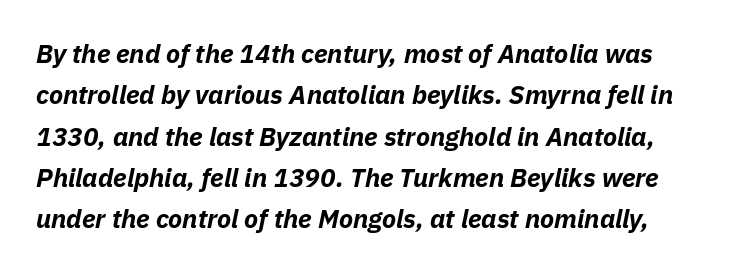
The rendering anchors every line to the left-hand side. Rule under the text: the space is simply empty. The rows are spaced the way most documents space them. The face used here has the dense, thick strokes of a bold.
